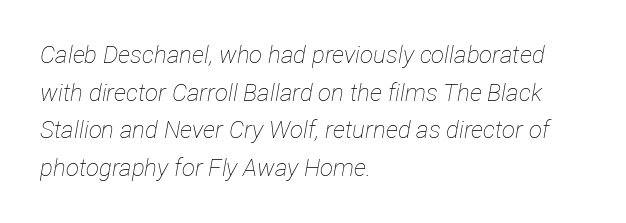
Which margin do the lines hug? The left one — the right edge is uneven. If you drew a line through each stem, it would be angled. Default kerning and tracking; the words read as compact shapes. Words float on clear page, feet unadorned. The strokes are not fattened; the text isn't bold. Normally led — the rows are evenly, conventionally spaced.
